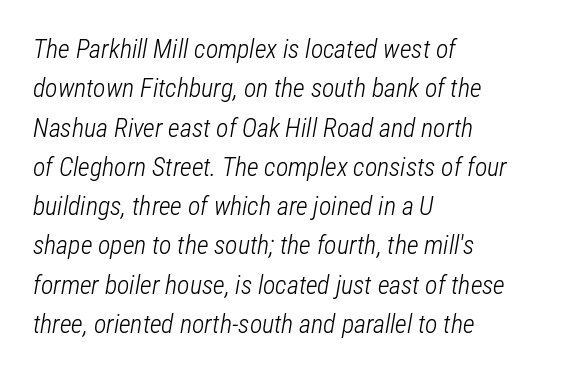
The image shows 26 px text type, italic (leaning right); set left-aligned, normal line spacing (1.51x), normal letter spacing, not underlined.
